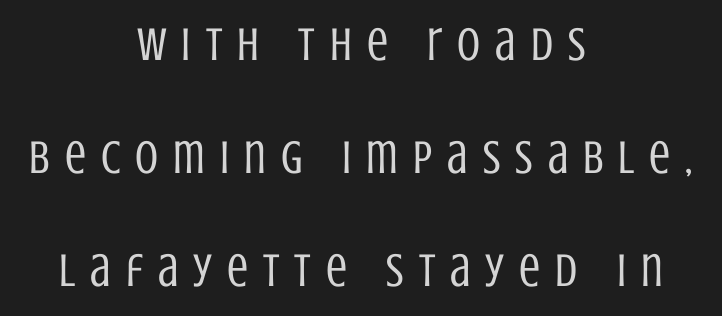
Q: Is the text bold? A: No.
Q: Is the text italic (slanted)? A: No, it is upright.
Q: Is the typeface a serif or a sans-serif typeface? A: Sans-serif.
Q: Is the text underlined? A: No.
Q: How is the paragraph aligned? A: Centered.
Q: Is the spacing between letters normal or unusually wide? A: Unusually wide.
Q: Is the spacing between lines tight, normal or loose? A: Loose.
Q: Width (condensed, normal, or wide)? A: Condensed.
Q: Stroke contrast? A: Low.
Q: x-height? A: Large.
Q: Monospaced? A: No.
